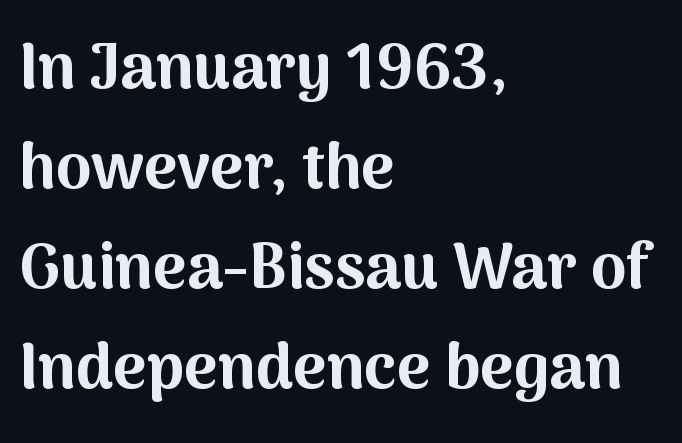
{"serif": "no", "italic": "no", "bold": "yes", "weight": "bold", "width": "normal", "stroke_contrast": "medium", "x_height": "medium", "monospaced": "no", "underline": "no", "align": "left", "line_spacing": "normal", "line_spacing_ratio": 1.56, "letter_spacing": "normal", "letter_spacing_em": 0.0, "glyph_px": 64}
